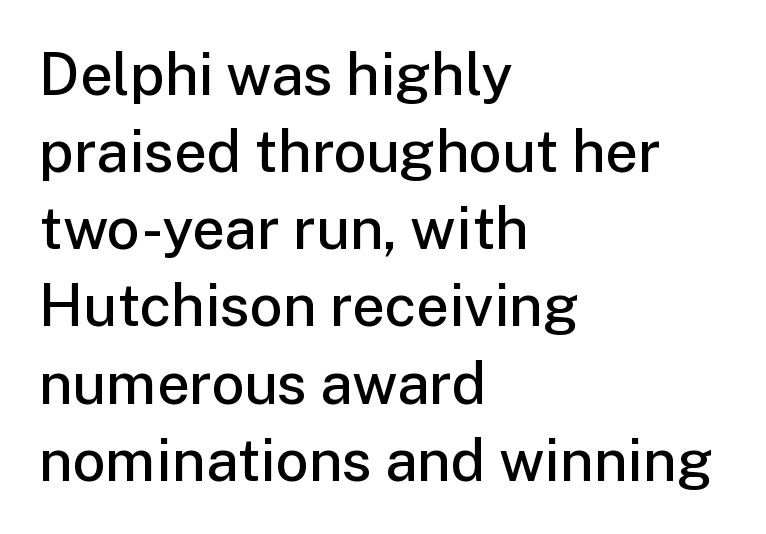
The image shows 58 px semibold sans-serif type, upright; set left-aligned, normal line spacing (1.33x), normal letter spacing, not underlined; low stroke contrast and a medium x-height.
